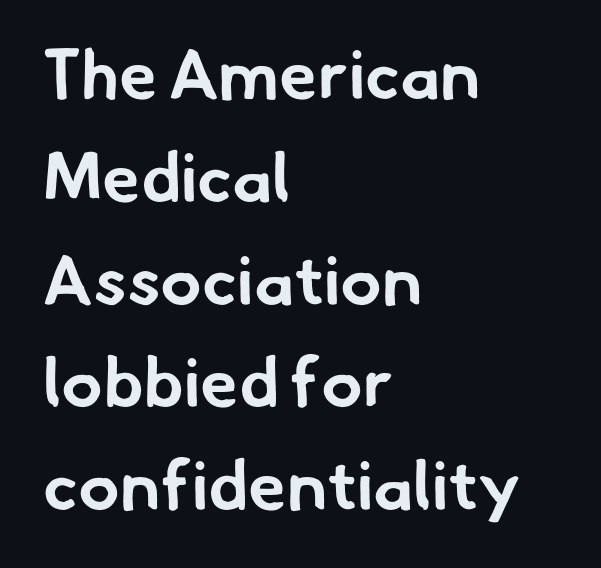
Casual observation: everything's shoved over to the left. Spacing verdict: proportional, widths tailored to each character. Nothing unusual about the tracking: characters are spaced as the font intends. Weight check: bold — yes, fully. What kind of face is this? One without serifs — a sans.
